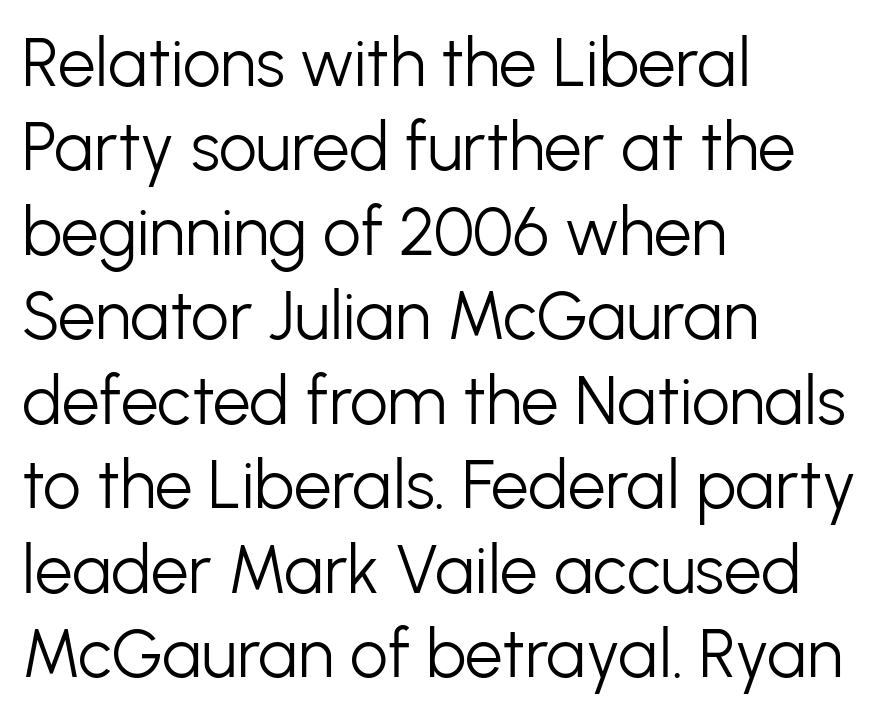
Words float on clear page, feet unadorned. You can tell it's not italic because the verticals are truly vertical. Here the designer chose a conventional face with non-uniform glyph widths. Short note: letters normally spaced. A classic flush-left, rag-right setting is used for this passage.
